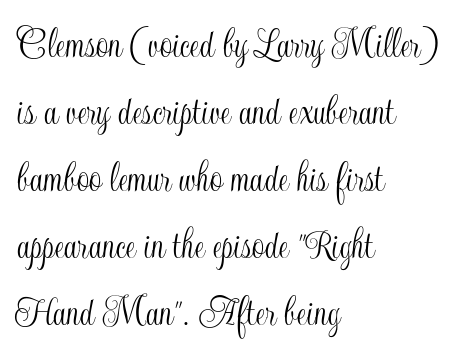
{"width": "condensed", "x_height": "small", "monospaced": "no", "underline": "no", "align": "left", "line_spacing": "normal", "line_spacing_ratio": 1.52, "letter_spacing": "normal", "letter_spacing_em": 0.0, "glyph_px": 44}
